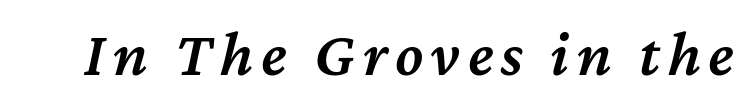
Q: Is the text bold? A: Semi-bold.
Q: Is the text italic (slanted)? A: Yes, it leans right by about 12 degrees.
Q: Is the text underlined? A: No.
Q: Width (condensed, normal, or wide)? A: Normal.
Q: Stroke contrast? A: Medium.
Q: x-height? A: Medium.
Q: Monospaced? A: No.
